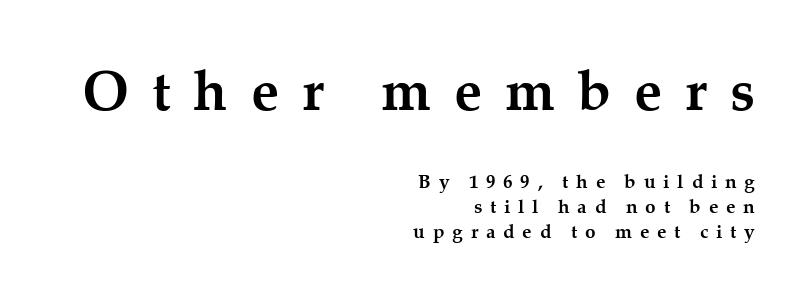
The image shows 56 px semibold serif type, upright; set right-aligned, normal line spacing (1.31x), unusually wide letter spacing (+0.41 em), not underlined; the first (top) block is 2.95x larger; medium stroke contrast and a medium x-height.
